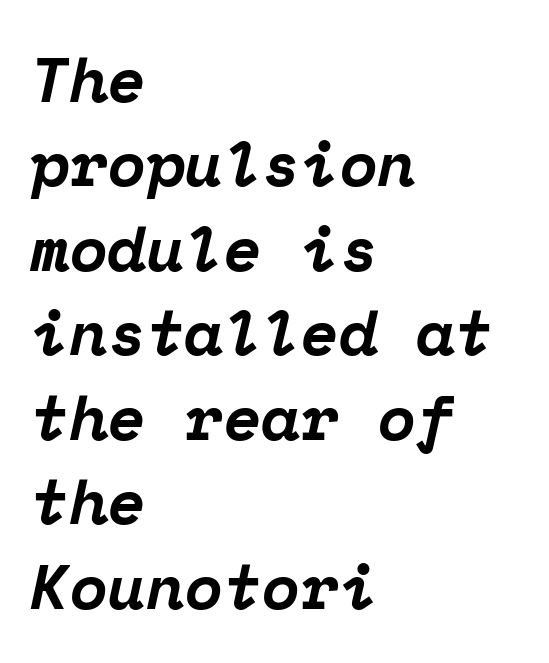
The image shows 63 px bold serif type, italic (leaning right), monospaced; set left-aligned, normal line spacing (1.34x), normal letter spacing, not underlined; low stroke contrast and a medium x-height.
